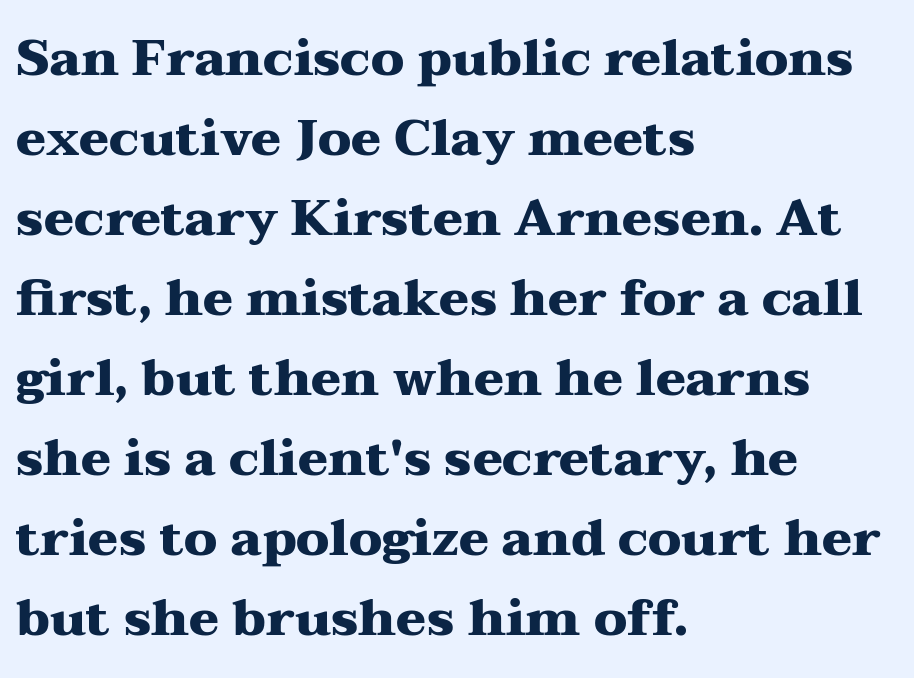
{"serif": "yes", "italic": "no", "bold": "yes", "weight": "heavy", "width": "wide", "stroke_contrast": "medium", "x_height": "medium", "monospaced": "no", "underline": "no", "align": "left", "line_spacing": "normal", "line_spacing_ratio": 1.6, "letter_spacing": "normal", "letter_spacing_em": 0.0, "glyph_px": 50}
